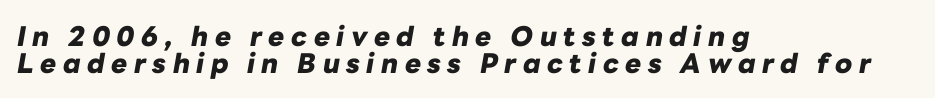
Q: Is the text bold? A: Yes.
Q: Is the text italic (slanted)? A: Yes, it leans right by about 10 degrees.
Q: Is the text underlined? A: No.
Q: How is the paragraph aligned? A: Left-aligned.
Q: Is the spacing between letters normal or unusually wide? A: Unusually wide.
Q: Is the spacing between lines tight, normal or loose? A: Tight.
